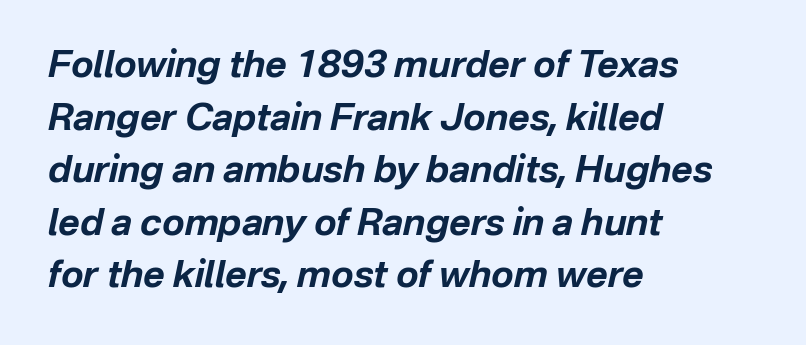
The image shows 37 px bold type, italic (leaning right); set left-aligned, normal line spacing (1.42x), normal letter spacing, not underlined; low stroke contrast and a medium x-height.
